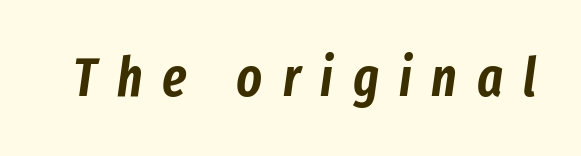
The image shows 54 px condensed type, italic (leaning right); set unusually wide letter spacing (+0.37 em), not underlined; low stroke contrast and a medium x-height.
